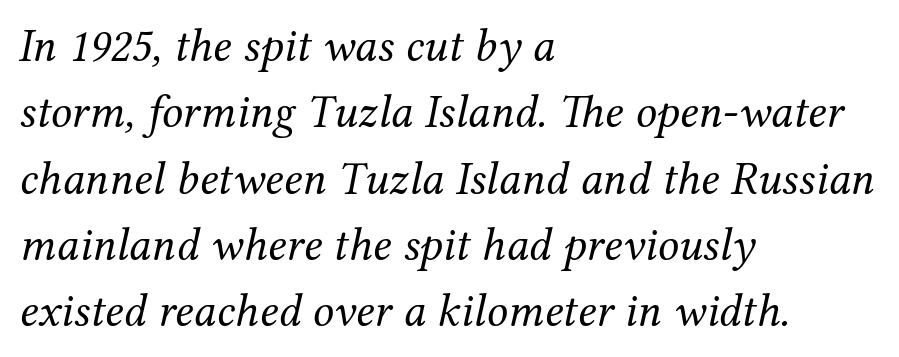
{"serif": "yes", "italic": "yes", "lean": "right", "slant_degrees": 12, "bold": "no", "weight": "regular", "width": "normal", "stroke_contrast": "medium", "x_height": "medium", "monospaced": "no", "underline": "no", "align": "left", "line_spacing": "normal", "line_spacing_ratio": 1.41, "letter_spacing": "normal", "letter_spacing_em": 0.0, "glyph_px": 47}
